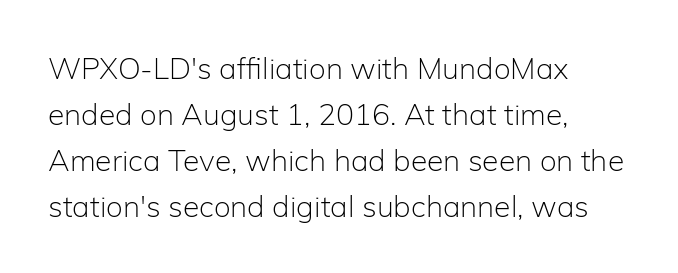
The image shows 30 px light sans-serif type, upright; set left-aligned, normal line spacing (1.53x), normal letter spacing, not underlined; low stroke contrast and a medium x-height.
